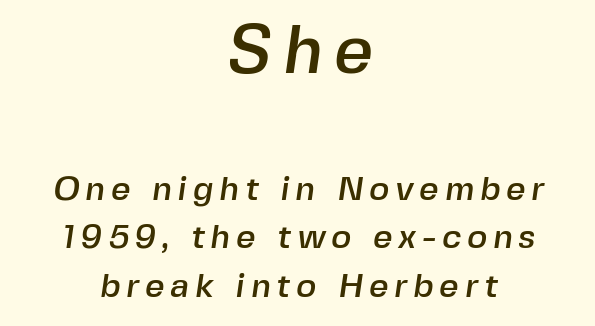
The image shows 68 px sans-serif type; set centered, normal line spacing (1.43x), not underlined; the first (top) block is 2.0x larger; a medium x-height.
